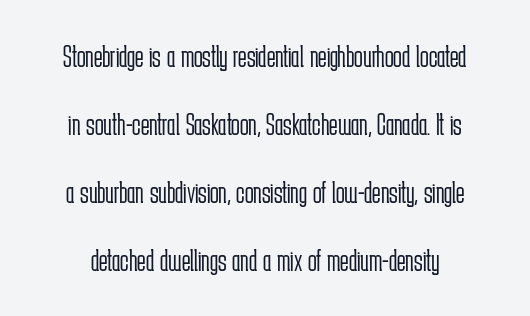
Unmarked baselines from the first word to the last. Interline gaps are noticeably wide in this sample. Characters remain perfectly vertical along every line. Each word holds together tightly as a unit, with standard inter-letter gaps. To sum up the face: it is a sans, with no serifs. No heavy texture on the line: the type isn't bold.
